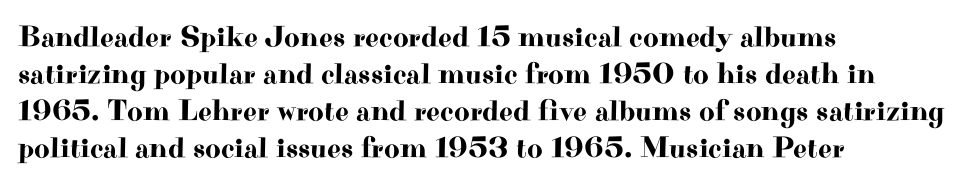
Posture: vertical. Compared with typical body copy, the letter spacing here is the same. The string is rendered with underlining switched off. Serif or sans? Serif — the stroke terminals have little feet.
